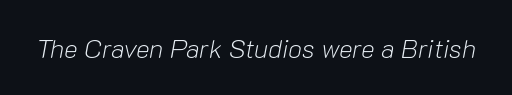
Q: Is the text bold? A: No.
Q: Is the text italic (slanted)? A: Yes, it leans right by about 10 degrees.
Q: Is the text underlined? A: No.
Q: Is the spacing between letters normal or unusually wide? A: Normal.
